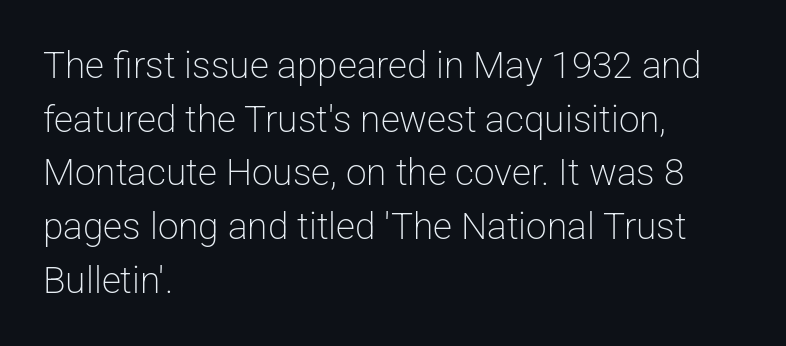
The image shows 37 px light sans-serif type, upright; set left-aligned, normal line spacing (1.45x), normal letter spacing, not underlined; low stroke contrast and a medium x-height.
